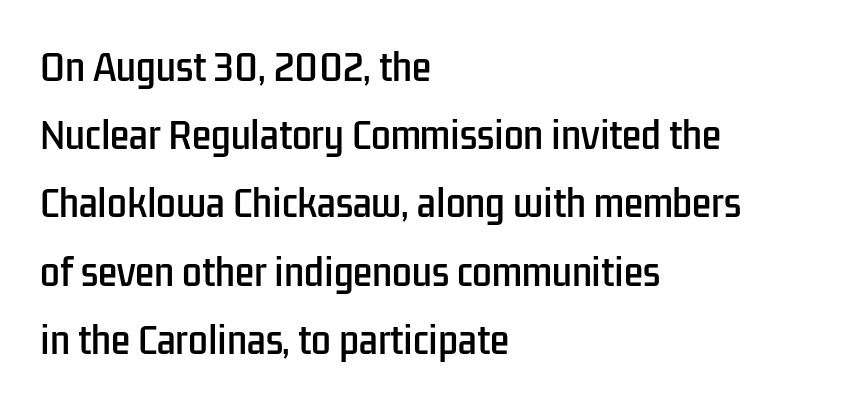
{"serif": "no", "italic": "no", "width": "condensed", "stroke_contrast": "low", "x_height": "medium", "monospaced": "no", "underline": "no", "align": "left", "line_spacing": "loose", "line_spacing_ratio": 1.95, "letter_spacing": "normal", "letter_spacing_em": 0.0, "glyph_px": 35}
